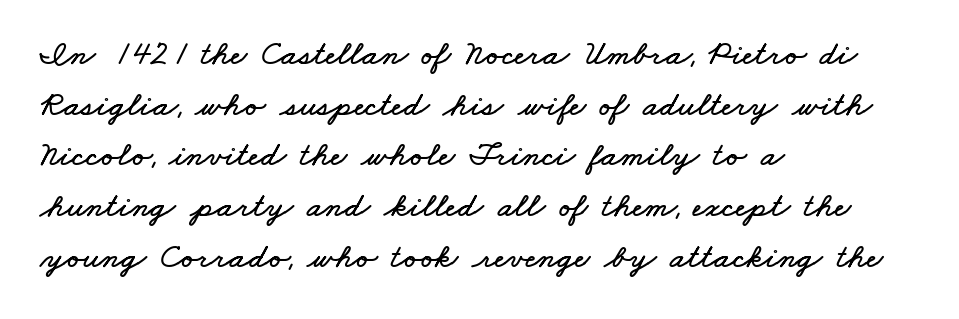
The block of text has a typical density, with ordinary space between rows. Quick note: underline off. The letters sit at their default tracking, neither squeezed nor spread. You could not count columns in this text — the font is proportionally spaced.
